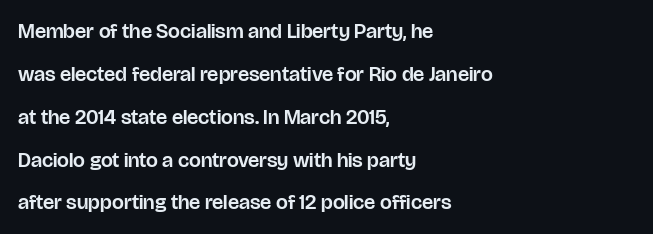
Q: Is the text italic (slanted)? A: No, it is upright.
Q: Is the text underlined? A: No.
Q: How is the paragraph aligned? A: Left-aligned.
Q: Is the spacing between letters normal or unusually wide? A: Normal.
Q: Is the spacing between lines tight, normal or loose? A: Loose.
